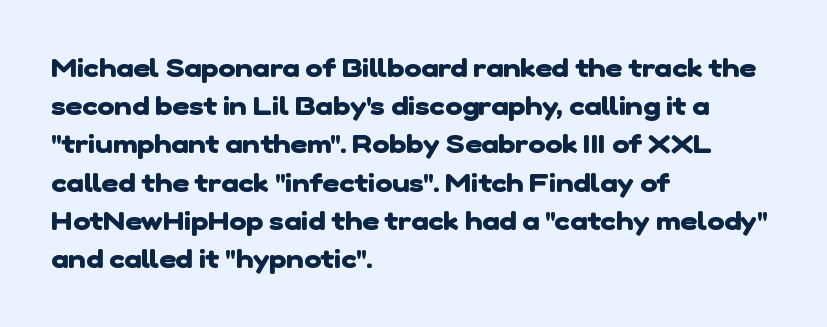
{"bold": "yes", "underline": "no", "align": "left", "line_spacing": "normal", "line_spacing_ratio": 1.47, "letter_spacing": "normal", "letter_spacing_em": 0.0, "glyph_px": 26}
